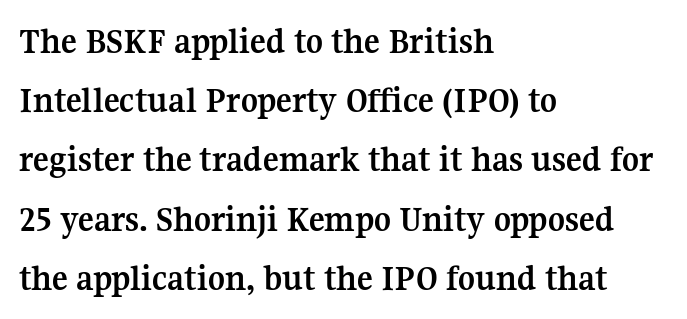
Reading down the block, your eye returns to a fixed left position each line. These words are printed bold, with thick strokes throughout. The type sits square on the baseline with zero lean. Does the leading feel generous? No, just average.
